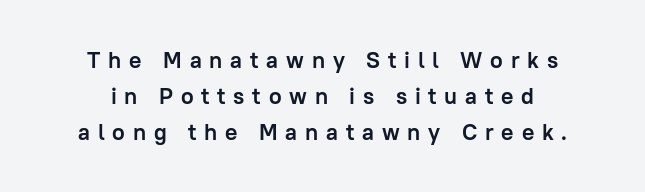
The lines are quadded center. Beneath every word, the page is bare. A typesetter would mark this as roman, not italic. Tracking value appears strongly positive — letters spread wide. One glance says typical: line gaps are just what's usual.
